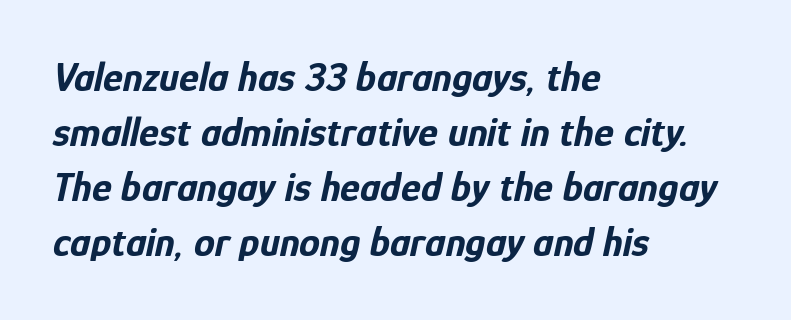
The rendering uses natural spacing where letterforms have individual widths. Weight check: bold — yes, fully. An italicized treatment has been applied to the whole sample. This rendering features lettering with no underline. A typesetter would call this leading conventional body-copy spacing.
